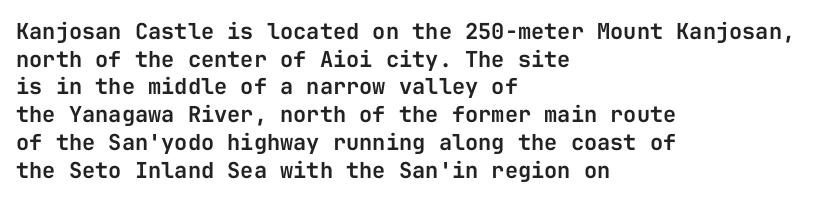
Regarding leading, the lines here are spaced in the standard way. The space beneath each line is pristine and unruled. Tracking value appears to be zero — textbook default spacing. The setting favours the left margin, as ordinary paragraphs usually do.
